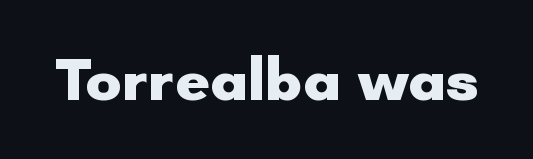
Weight: bold. Check the space under the baseline: it is left empty. Honestly, the letter spacing is just normal — you wouldn't notice it. Here the designer chose a conventional face with non-uniform glyph widths. Observe the absence of serifs on each vertical stroke in this sample.
